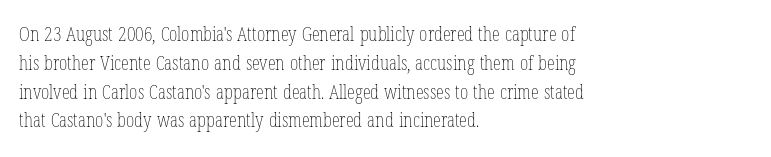
Vertical strokes here are truly vertical. The typesetting does not lean heavy: it is not bold. These lines keep a tight, regular rhythm from letter to letter. Anything drawn beneath the words? Only blank space. The designer left line spacing at the default. Caption: multi-line text, flush left, ragged right.
